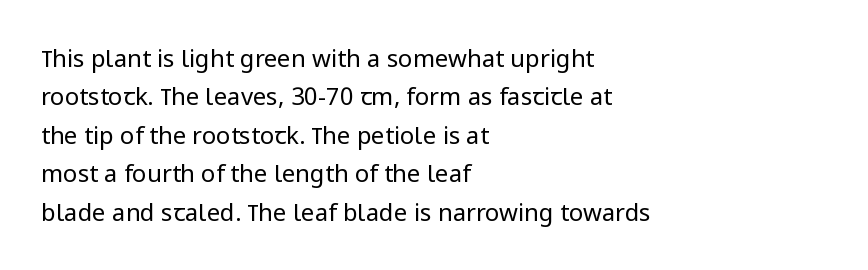
Q: Is the text bold? A: No.
Q: Is the text italic (slanted)? A: No, it is upright.
Q: Is the text underlined? A: No.
Q: How is the paragraph aligned? A: Left-aligned.
Q: Is the spacing between letters normal or unusually wide? A: Normal.
Q: Is the spacing between lines tight, normal or loose? A: Normal.
